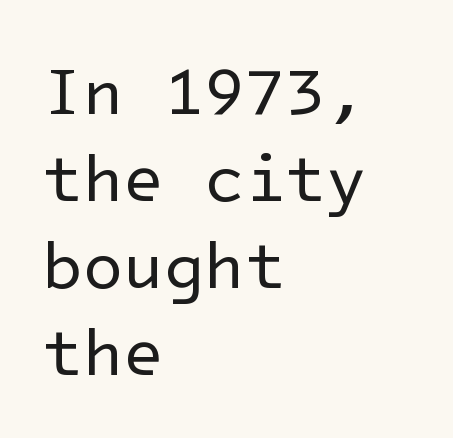
The ragged edge is on the right, which tells us the setting is flush left. No extra tracking has been applied to these lines. The cut favours lightness, reaching ordinary text weight at its darkest. In terms of letterform style, serifs are entirely absent.
